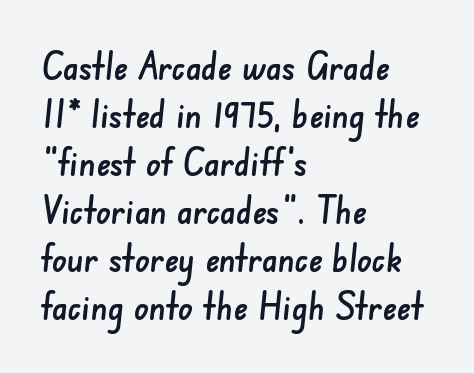
The image shows 37 px sans-serif type; set left-aligned, normal line spacing (1.3x), normal letter spacing, not underlined; low stroke contrast and a small x-height.
